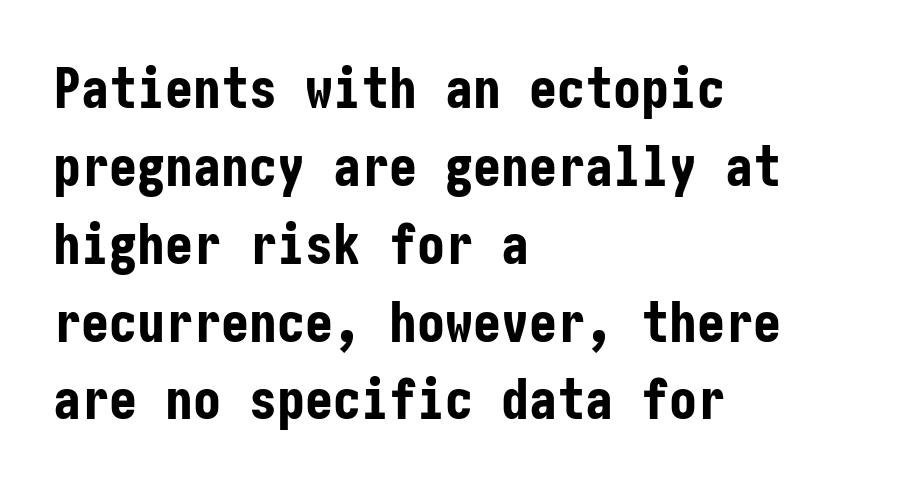
The image shows 56 px bold, condensed sans-serif type, upright; set left-aligned, normal line spacing (1.39x), normal letter spacing, not underlined; low stroke contrast and a medium x-height.
